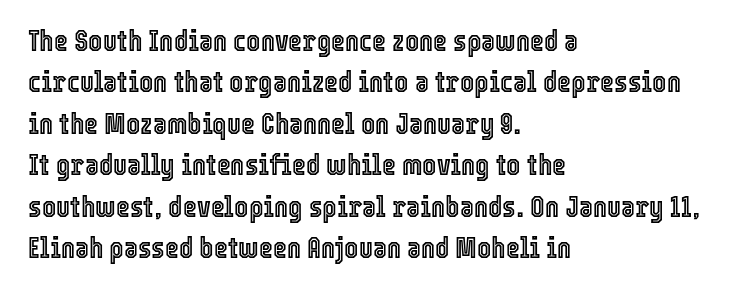
The image shows 30 px condensed type, upright; set left-aligned, normal line spacing (1.38x), normal letter spacing, not underlined; a medium x-height.
